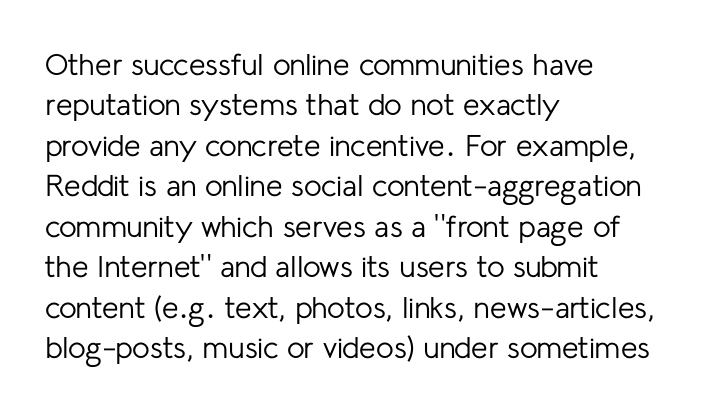
{"serif": "no", "italic": "no", "bold": "no", "weight": "regular", "width": "normal", "stroke_contrast": "low", "x_height": "medium", "monospaced": "no", "underline": "no", "align": "left", "line_spacing": "normal", "line_spacing_ratio": 1.35, "letter_spacing": "normal", "letter_spacing_em": 0.0, "glyph_px": 30}
